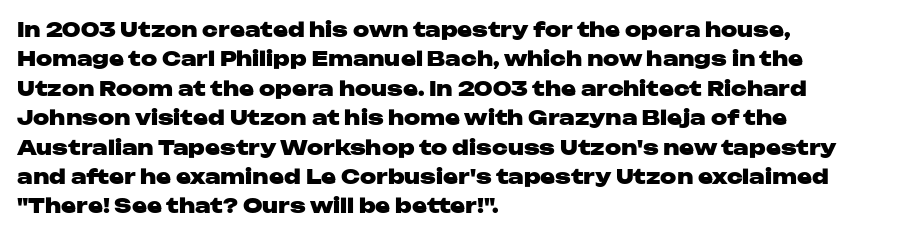
The image shows 20 px bold type, upright; set left-aligned, normal line spacing (1.47x), normal letter spacing, not underlined.
